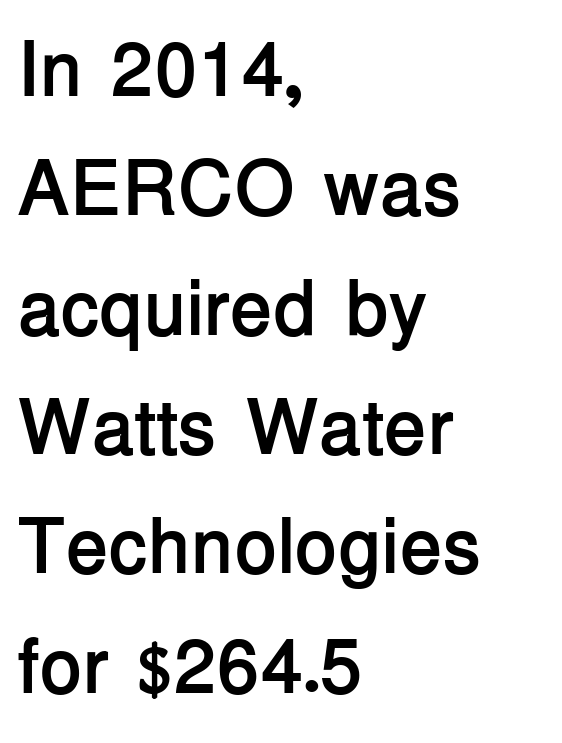
Letter spacing: default. In terms of letterform style, serifs are entirely absent. One-word summary of the alignment: left. The sample has been set heavy, in full bold. The space directly below the letters is spotless.
